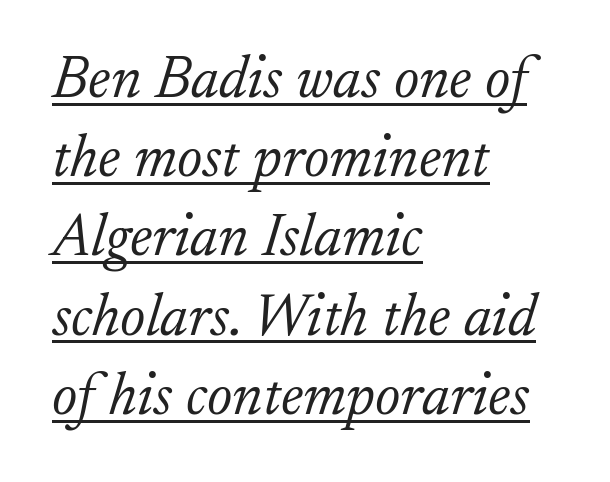
{"serif": "yes", "italic": "yes", "lean": "right", "slant_degrees": 17, "bold": "no", "weight": "light", "width": "normal", "stroke_contrast": "low", "x_height": "small", "monospaced": "no", "underline": "yes", "align": "left", "line_spacing": "normal", "line_spacing_ratio": 1.32, "letter_spacing": "normal", "letter_spacing_em": 0.0, "glyph_px": 60}
